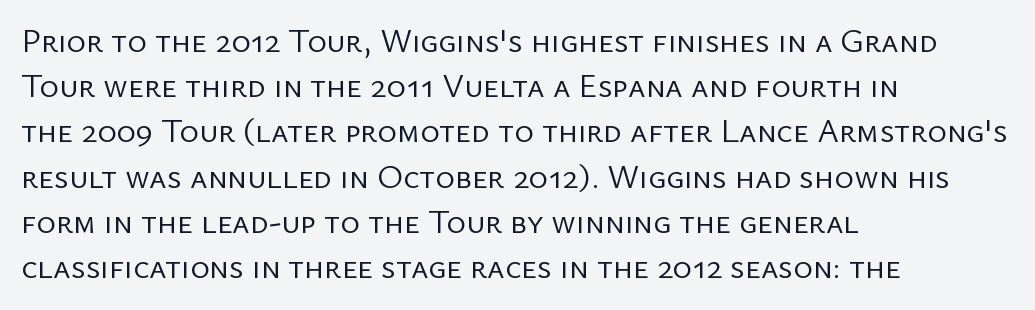
The image shows 33 px regular-weight sans-serif type, upright; set left-aligned, normal line spacing (1.37x), normal letter spacing, not underlined; low stroke contrast and a medium x-height.
